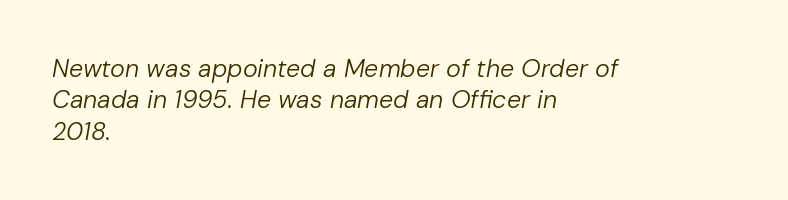
{"italic": "yes", "lean": "right", "slant_degrees": 10, "bold": "no", "underline": "no", "align": "left", "line_spacing": "normal", "line_spacing_ratio": 1.26, "letter_spacing": "normal", "letter_spacing_em": 0.0, "glyph_px": 25}
